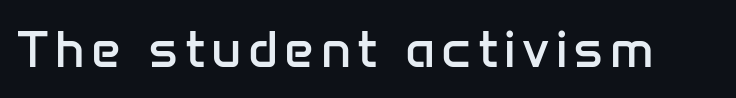
The image shows 52 px regular-weight sans-serif type, upright; set not underlined; low stroke contrast and a medium x-height.
